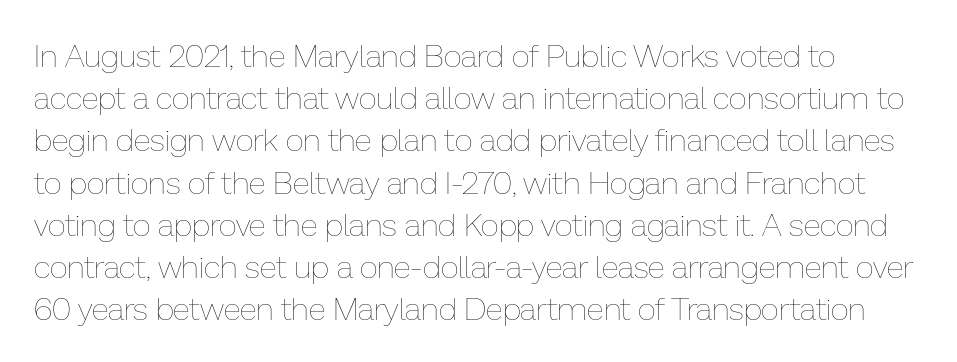
Proportional: the letters do not fall into vertical columns. Bold? No — there's no thickening of the strokes. What's the leading like? Ordinary, nothing unusual. Descenders hang freely into open space. A typesetter would call this zero additional tracking.
